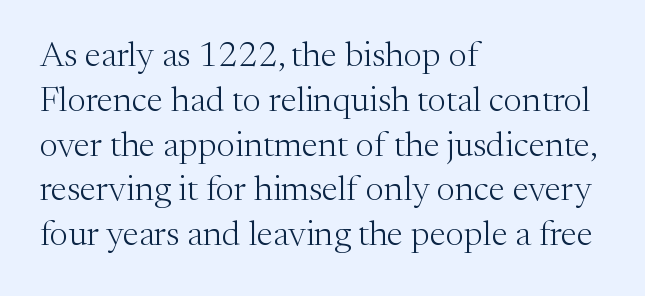
The image shows 35 px light serif type, upright; set left-aligned, normal line spacing (1.28x), normal letter spacing, not underlined; medium stroke contrast and a medium x-height.
